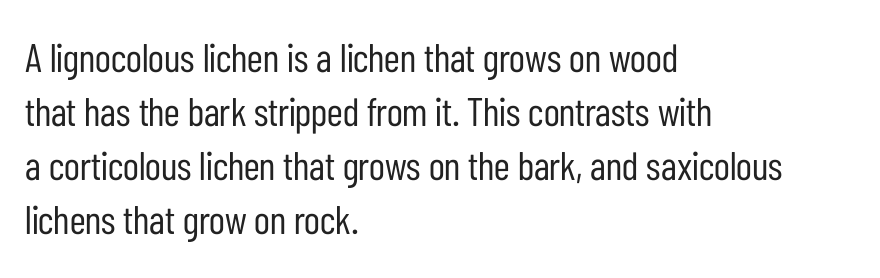
Q: Is the text bold? A: No.
Q: Is the text italic (slanted)? A: No, it is upright.
Q: Is the typeface a serif or a sans-serif typeface? A: Sans-serif.
Q: Is the text underlined? A: No.
Q: How is the paragraph aligned? A: Left-aligned.
Q: Is the spacing between letters normal or unusually wide? A: Normal.
Q: Is the spacing between lines tight, normal or loose? A: Normal.
Q: Width (condensed, normal, or wide)? A: Condensed.
Q: Stroke contrast? A: Low.
Q: x-height? A: Medium.
Q: Monospaced? A: No.
